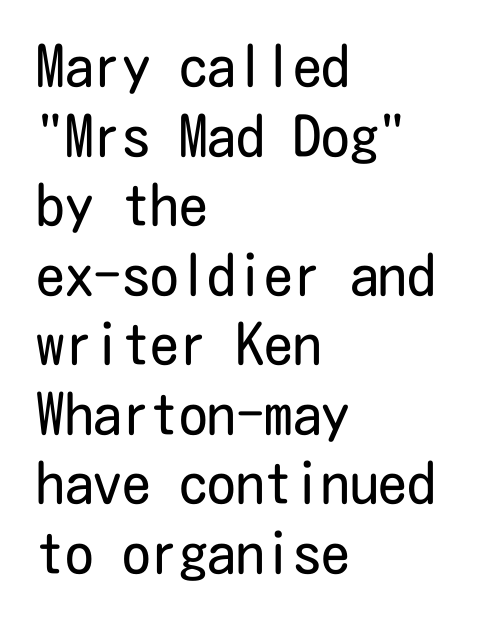
{"serif": "no", "italic": "no", "bold": "no", "weight": "regular", "width": "condensed", "stroke_contrast": "low", "x_height": "medium", "underline": "no", "align": "left", "line_spacing_ratio": 1.22, "letter_spacing": "normal", "letter_spacing_em": 0.0, "glyph_px": 57}
